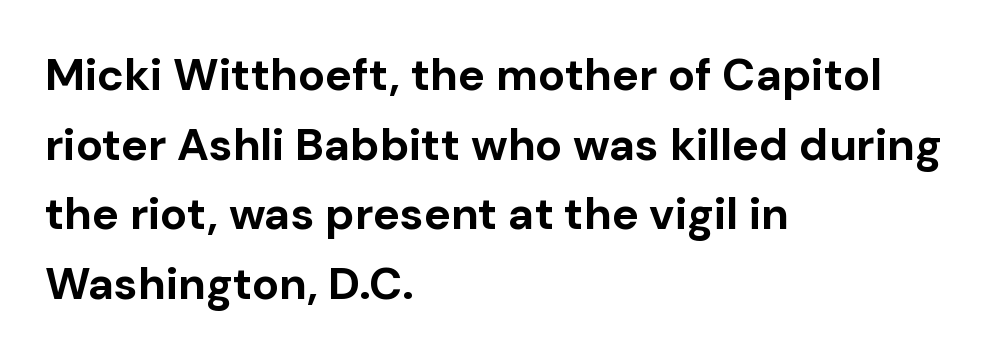
{"serif": "no", "italic": "no", "bold": "yes", "weight": "bold", "width": "normal", "stroke_contrast": "low", "x_height": "medium", "monospaced": "no", "underline": "no", "align": "left", "line_spacing": "normal", "line_spacing_ratio": 1.55, "letter_spacing": "normal", "letter_spacing_em": 0.0, "glyph_px": 45}
